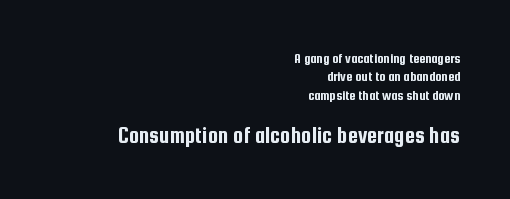
All the whitespace from short lines collects on the left. Bare-footed words on every line. Upright lettering throughout. Look at the glyph heights: the lower group is clearly the bigger setting.
